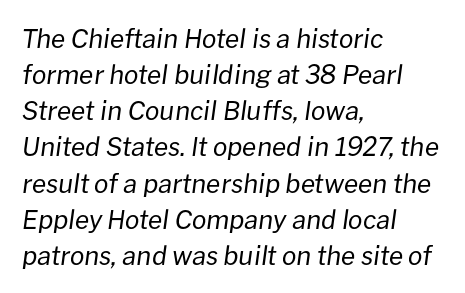
The image shows 26 px text type, italic (leaning right); set left-aligned, normal line spacing (1.39x), normal letter spacing, not underlined.
